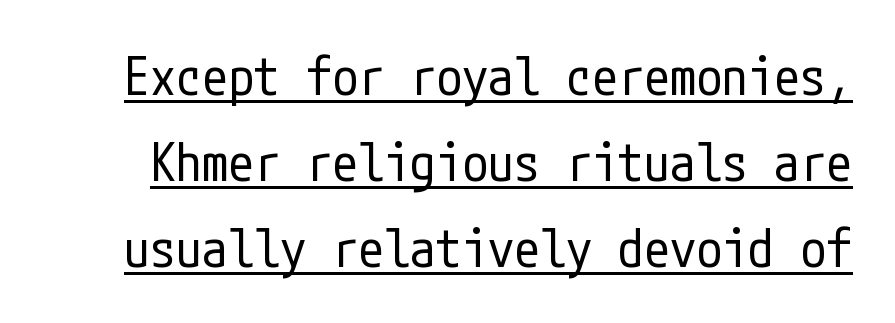
{"serif": "no", "italic": "no", "bold": "no", "weight": "regular", "width": "condensed", "stroke_contrast": "low", "x_height": "medium", "underline": "yes", "line_spacing": "normal", "line_spacing_ratio": 1.65, "letter_spacing": "normal", "letter_spacing_em": 0.0, "glyph_px": 52}
